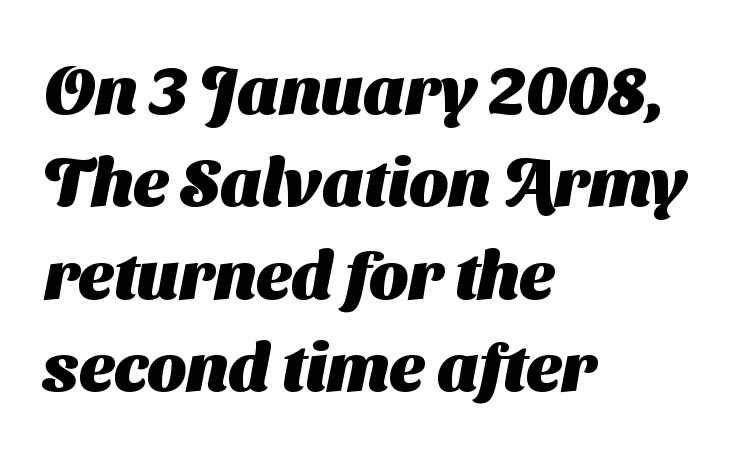
The image shows 68 px heavy sans-serif type; set left-aligned, normal line spacing (1.36x), normal letter spacing, not underlined; medium stroke contrast and a medium x-height.
